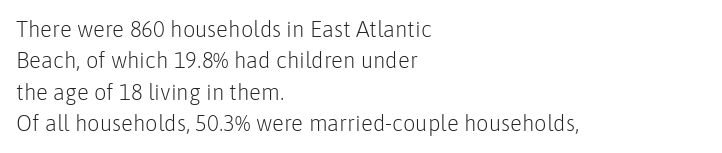
Q: Is the text bold? A: No.
Q: Is the text italic (slanted)? A: No, it is upright.
Q: Is the text underlined? A: No.
Q: How is the paragraph aligned? A: Left-aligned.
Q: Is the spacing between letters normal or unusually wide? A: Normal.
Q: Is the spacing between lines tight, normal or loose? A: Normal.
